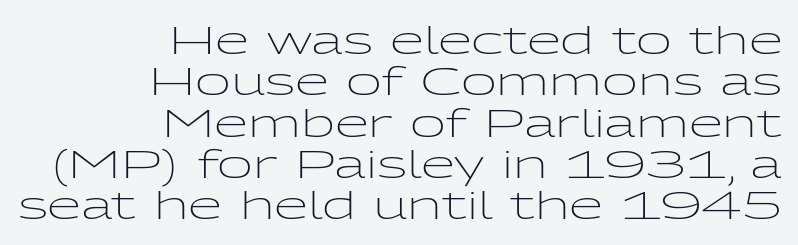
Q: Is the text bold? A: No.
Q: Is the text italic (slanted)? A: No, it is upright.
Q: Is the typeface a serif or a sans-serif typeface? A: Sans-serif.
Q: Is the text underlined? A: No.
Q: How is the paragraph aligned? A: Right-aligned.
Q: Is the spacing between letters normal or unusually wide? A: Normal.
Q: Is the spacing between lines tight, normal or loose? A: Tight.
Q: Width (condensed, normal, or wide)? A: Wide.
Q: Stroke contrast? A: Low.
Q: x-height? A: Medium.
Q: Monospaced? A: No.
